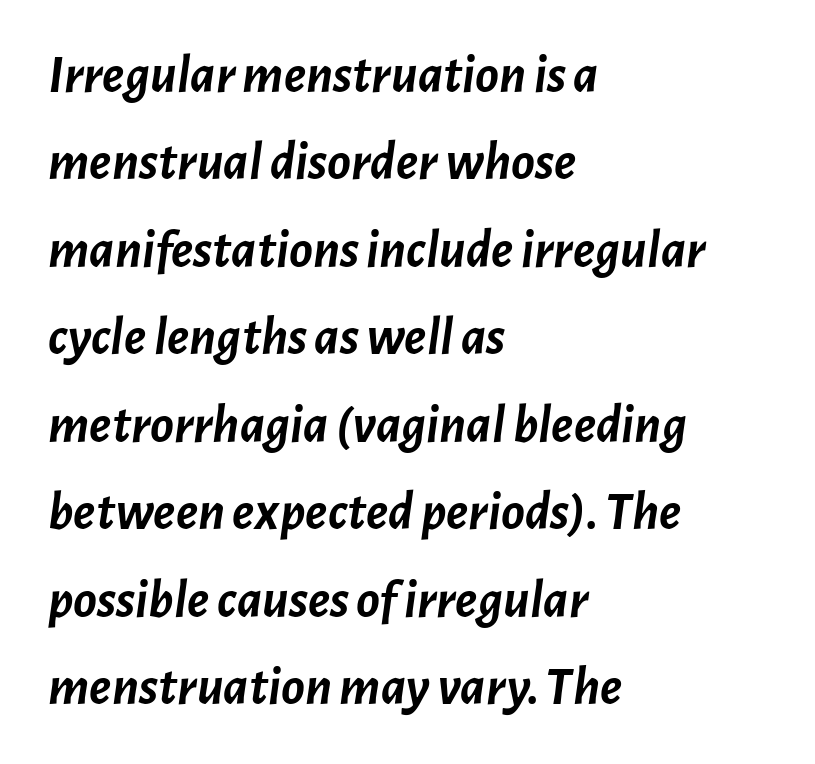
{"italic": "yes", "lean": "right", "slant_degrees": 7, "bold": "yes", "weight": "semibold", "width": "normal", "stroke_contrast": "low", "x_height": "medium", "monospaced": "no", "underline": "no", "align": "left", "line_spacing": "normal", "line_spacing_ratio": 1.59, "letter_spacing": "normal", "letter_spacing_em": 0.0, "glyph_px": 55}
